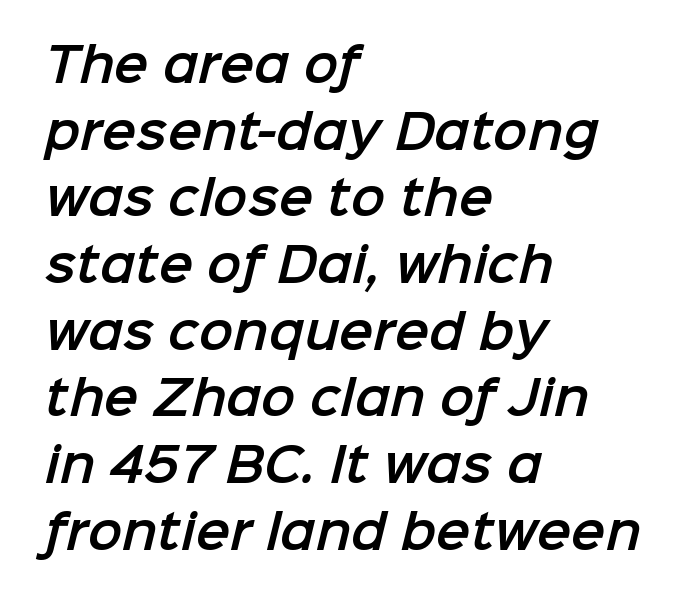
The font family rendered here belongs to the sans-serif group. Glance below the letters and you will spot only blank space. A classic flush-left, rag-right setting is used for this passage. Varying glyph widths throughout — classic text-font behaviour. The tracking reads as untouched default to a designer's eye. Notice how descenders clear the ascenders below comfortably — that's standard leading.
